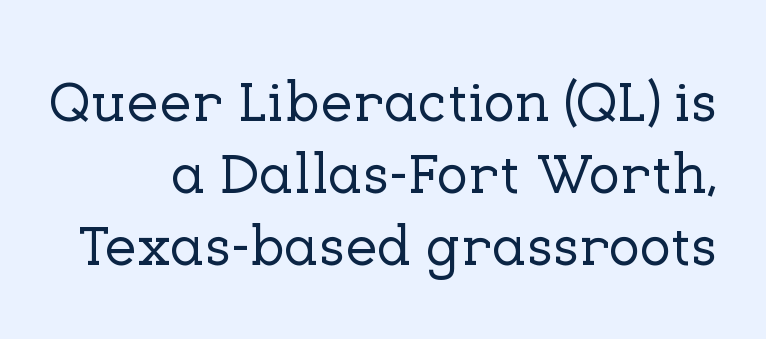
Each letter keeps its own natural width here, so spacing adapts to shape. Yep, those are serifs on the letters. Underlining? Definitely not there. Nobody touched the tracking dial on this one.
